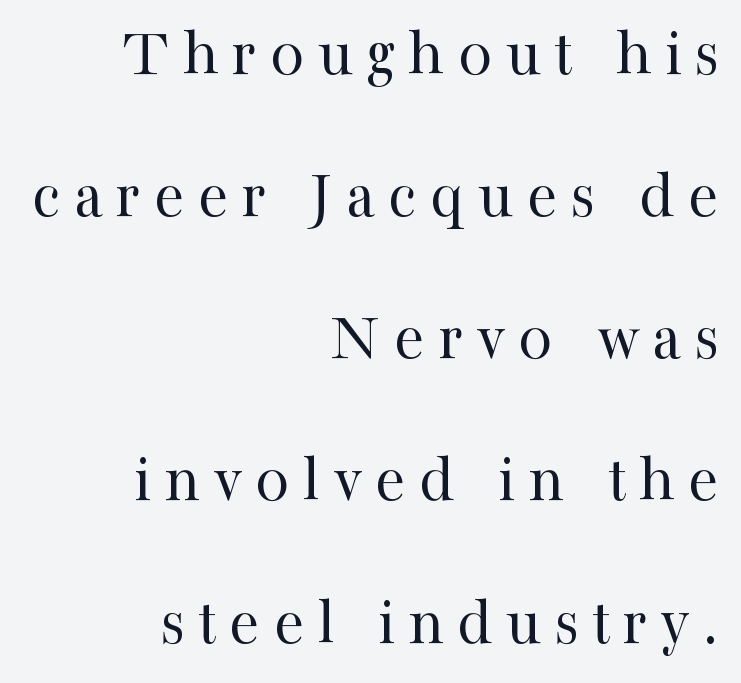
Q: Is the text bold? A: No.
Q: Is the text italic (slanted)? A: No, it is upright.
Q: Is the typeface a serif or a sans-serif typeface? A: Serif.
Q: Is the text underlined? A: No.
Q: How is the paragraph aligned? A: Right-aligned.
Q: Is the spacing between lines tight, normal or loose? A: Loose.
Q: Width (condensed, normal, or wide)? A: Normal.
Q: Stroke contrast? A: High.
Q: x-height? A: Medium.
Q: Monospaced? A: No.
